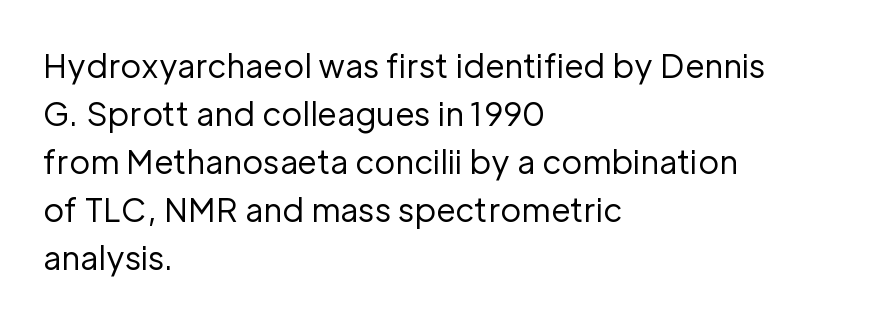
The image shows 32 px regular-weight sans-serif type, upright; set left-aligned, normal line spacing (1.5x), normal letter spacing, not underlined; low stroke contrast and a medium x-height.
